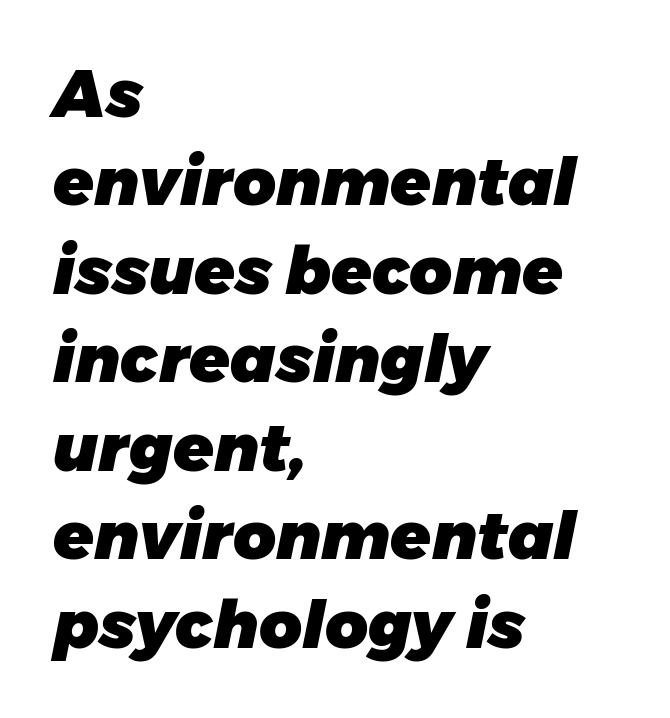
Q: Is the text bold? A: Yes.
Q: Is the text italic (slanted)? A: Yes, it leans right by about 11 degrees.
Q: Is the text underlined? A: No.
Q: How is the paragraph aligned? A: Left-aligned.
Q: Is the spacing between letters normal or unusually wide? A: Normal.
Q: Is the spacing between lines tight, normal or loose? A: Normal.
Q: Width (condensed, normal, or wide)? A: Normal.
Q: Stroke contrast? A: Low.
Q: x-height? A: Medium.
Q: Monospaced? A: No.
